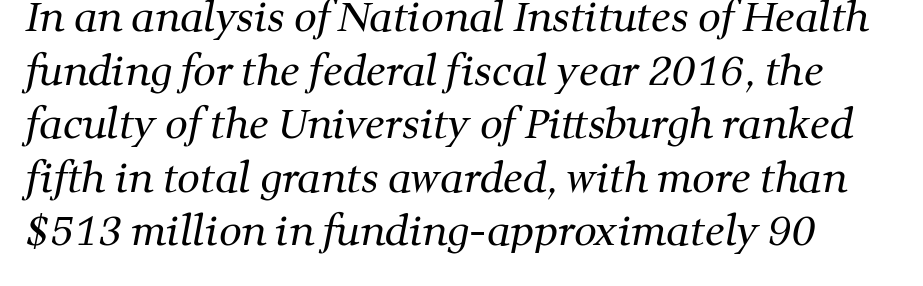
{"serif": "yes", "bold": "no", "weight": "regular", "width": "normal", "stroke_contrast": "medium", "x_height": "medium", "monospaced": "no", "underline": "no", "line_spacing": "normal", "line_spacing_ratio": 1.34, "letter_spacing": "normal", "letter_spacing_em": 0.0, "glyph_px": 40}
